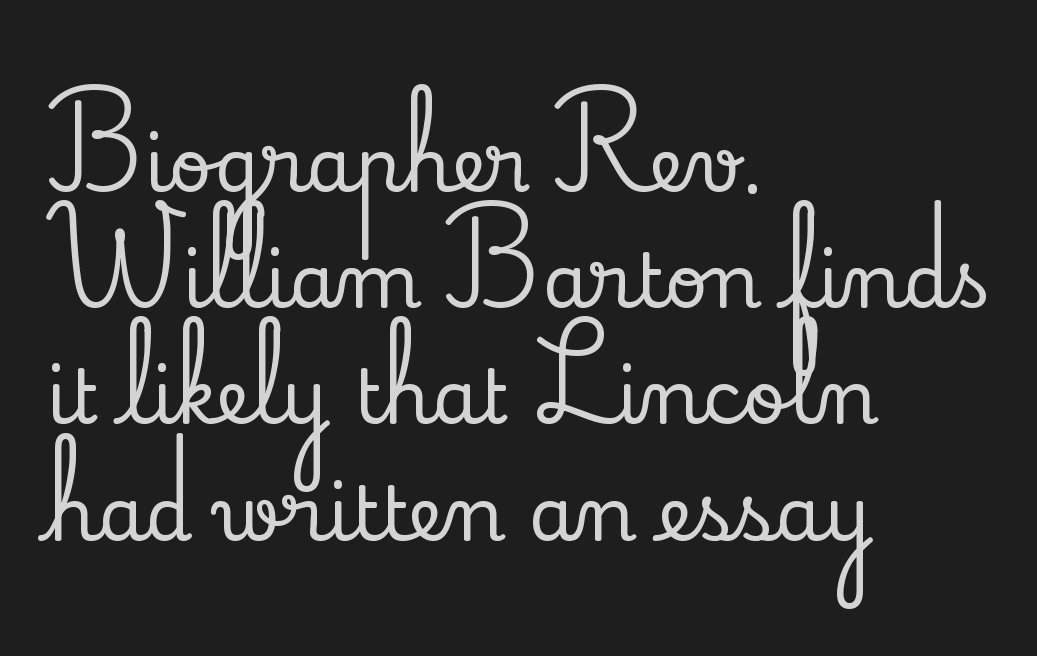
{"serif": "yes", "italic": "no", "width": "normal", "stroke_contrast": "low", "x_height": "small", "monospaced": "no", "underline": "no", "align": "left", "line_spacing": "normal", "line_spacing_ratio": 1.55, "letter_spacing": "normal", "letter_spacing_em": 0.0, "glyph_px": 75}
